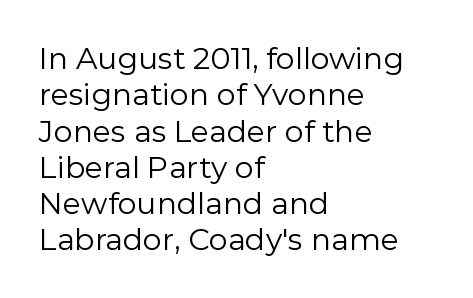
{"serif": "no", "italic": "no", "bold": "no", "weight": "regular", "width": "normal", "stroke_contrast": "low", "x_height": "medium", "monospaced": "no", "underline": "no", "align": "left", "line_spacing_ratio": 1.21, "letter_spacing": "normal", "letter_spacing_em": 0.0, "glyph_px": 30}
